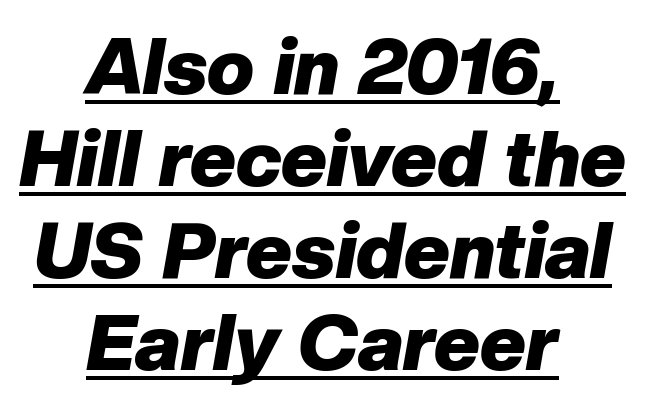
The image shows 78 px heavy type, italic (leaning right); set centered, line spacing 1.18x, normal letter spacing, underlined; low stroke contrast and a medium x-height.
